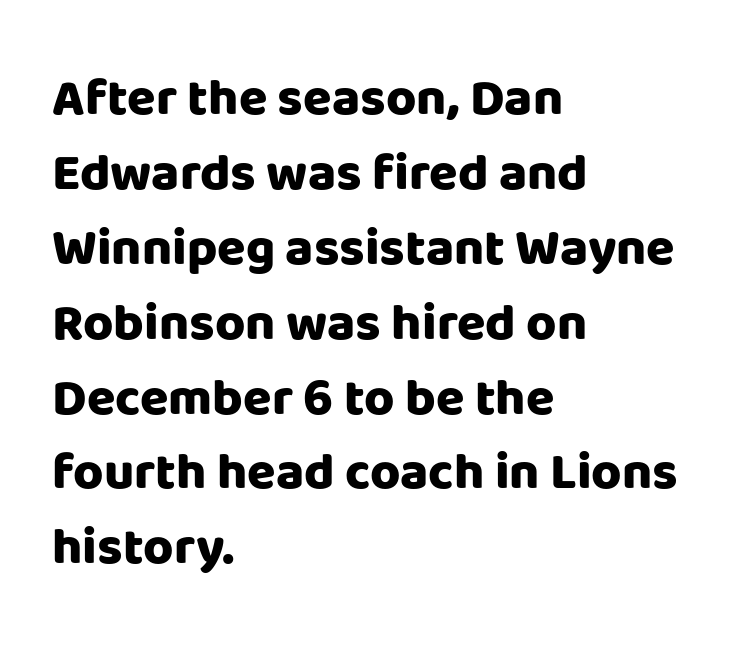
The typesetting leans heavy: a genuine bold. The text block is weighted toward the left margin, trailing off unevenly rightward. Tall strokes in this sample are plumb rather than angled. The space beneath each line is pristine and unruled. Think of a printed novel: that variable character pitch is what you see here.
